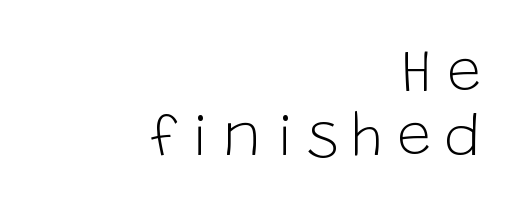
Proportional: the letters do not fall into vertical columns. The block of text is dense from top to bottom, with scant space between rows. Heft: none added — not bold. No feet cap the strokes, marking this as sans-serif type. Plain, unruled lines of type. The letters stand upright; this is a roman face.
